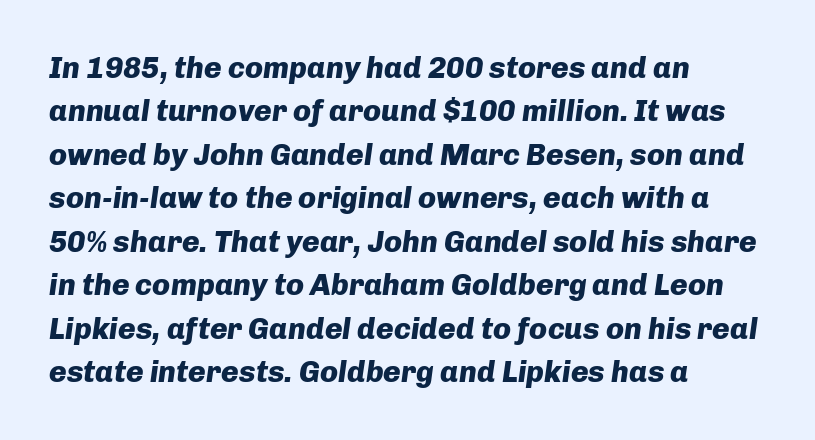
Q: Is the text bold? A: Yes.
Q: Is the text italic (slanted)? A: Yes, it leans right by about 8 degrees.
Q: Is the text underlined? A: No.
Q: How is the paragraph aligned? A: Left-aligned.
Q: Is the spacing between letters normal or unusually wide? A: Normal.
Q: Is the spacing between lines tight, normal or loose? A: Normal.
Q: Width (condensed, normal, or wide)? A: Normal.
Q: Stroke contrast? A: Low.
Q: x-height? A: Medium.
Q: Monospaced? A: No.
